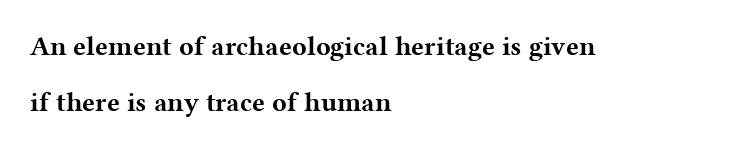
The typesetter chose a ragged-right arrangement here. Interline gaps are noticeably wide in this sample. Quick note: not italic, upright. A clean baseline with only descenders dipping below it. Spacing between characters is what you'd get straight out of the box.
